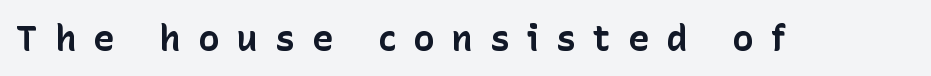
I'd call this a sans setting — the letters go barefoot. The letters are bold, with thick, heavy strokes. Tracking value appears strongly positive — letters spread wide. Type without underlining.
